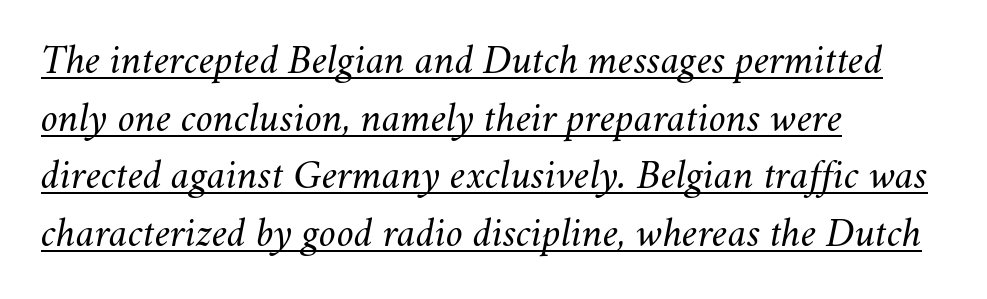
The image shows 43 px light type, italic (leaning right); set left-aligned, normal line spacing (1.34x), normal letter spacing, underlined; medium stroke contrast and a small x-height.
